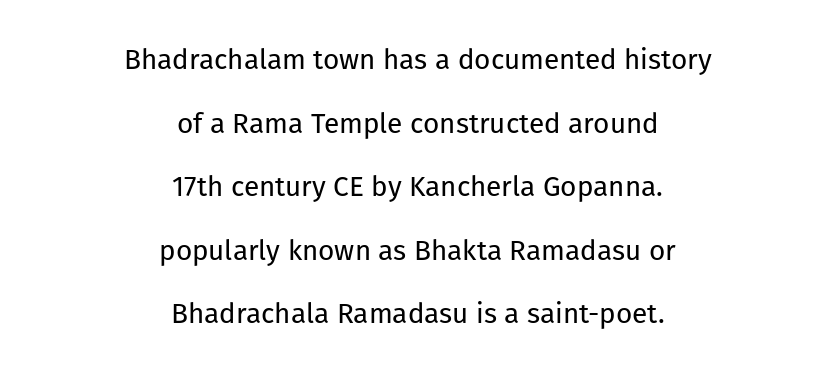
The passage shown is typed in a proportional face where columns would drift. Spacing between characters is what you'd get straight out of the box. Decoration check: the copy has no underline. Compared with a typical body face, this is equally light or lighter still. I'd call this a sans setting — the letters go barefoot.
